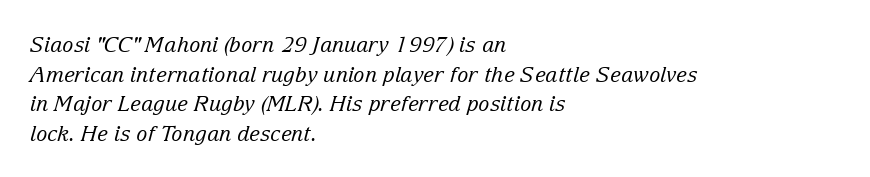
Q: Is the text bold? A: No.
Q: Is the text italic (slanted)? A: Yes, it leans right by about 15 degrees.
Q: Is the text underlined? A: No.
Q: How is the paragraph aligned? A: Left-aligned.
Q: Is the spacing between letters normal or unusually wide? A: Normal.
Q: Is the spacing between lines tight, normal or loose? A: Normal.
